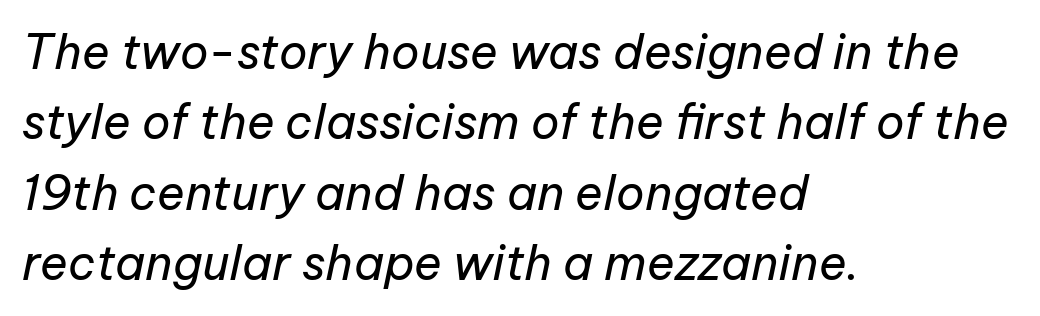
{"italic": "yes", "lean": "right", "slant_degrees": 12, "bold": "no", "weight": "regular", "width": "normal", "stroke_contrast": "low", "x_height": "medium", "monospaced": "no", "underline": "no", "align": "left", "line_spacing": "normal", "line_spacing_ratio": 1.5, "letter_spacing": "normal", "letter_spacing_em": 0.0, "glyph_px": 47}
